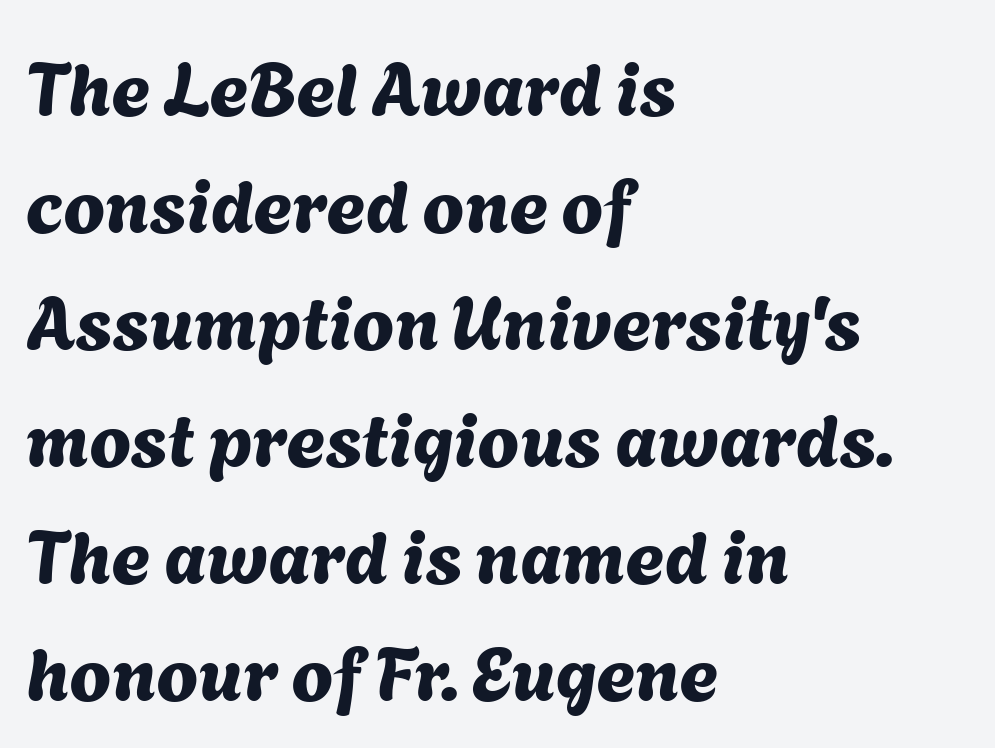
Q: Is the typeface a serif or a sans-serif typeface? A: Sans-serif.
Q: Is the text underlined? A: No.
Q: How is the paragraph aligned? A: Left-aligned.
Q: Is the spacing between letters normal or unusually wide? A: Normal.
Q: Is the spacing between lines tight, normal or loose? A: Normal.
Q: Width (condensed, normal, or wide)? A: Normal.
Q: Stroke contrast? A: Medium.
Q: x-height? A: Medium.
Q: Monospaced? A: No.
